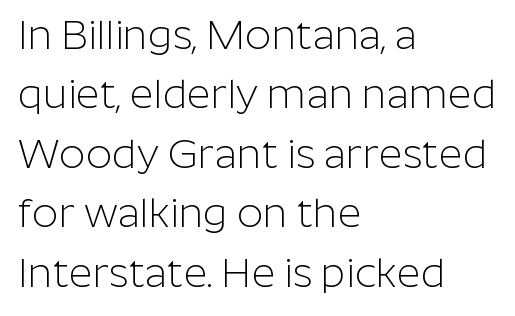
The image shows 41 px light sans-serif type, upright; set left-aligned, normal line spacing (1.45x), normal letter spacing, not underlined; low stroke contrast and a medium x-height.
